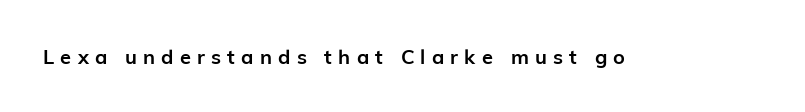
The image shows 20 px bold type, upright; set unusually wide letter spacing (+0.31 em), not underlined.
